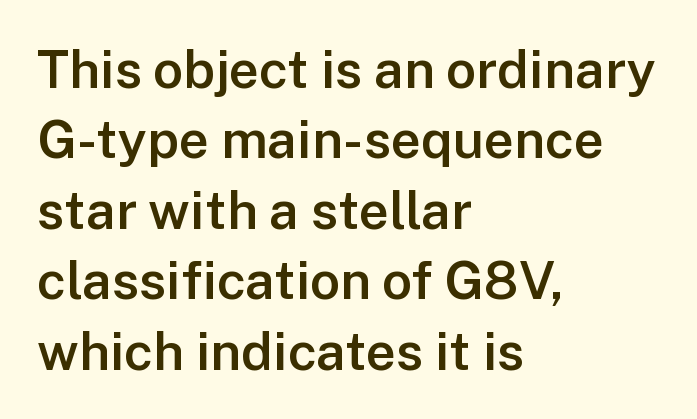
Q: Is the text bold? A: Semi-bold.
Q: Is the text italic (slanted)? A: No, it is upright.
Q: Is the typeface a serif or a sans-serif typeface? A: Sans-serif.
Q: Is the text underlined? A: No.
Q: How is the paragraph aligned? A: Left-aligned.
Q: Is the spacing between letters normal or unusually wide? A: Normal.
Q: Is the spacing between lines tight, normal or loose? A: Normal.
Q: Width (condensed, normal, or wide)? A: Normal.
Q: Stroke contrast? A: Low.
Q: x-height? A: Medium.
Q: Monospaced? A: No.
